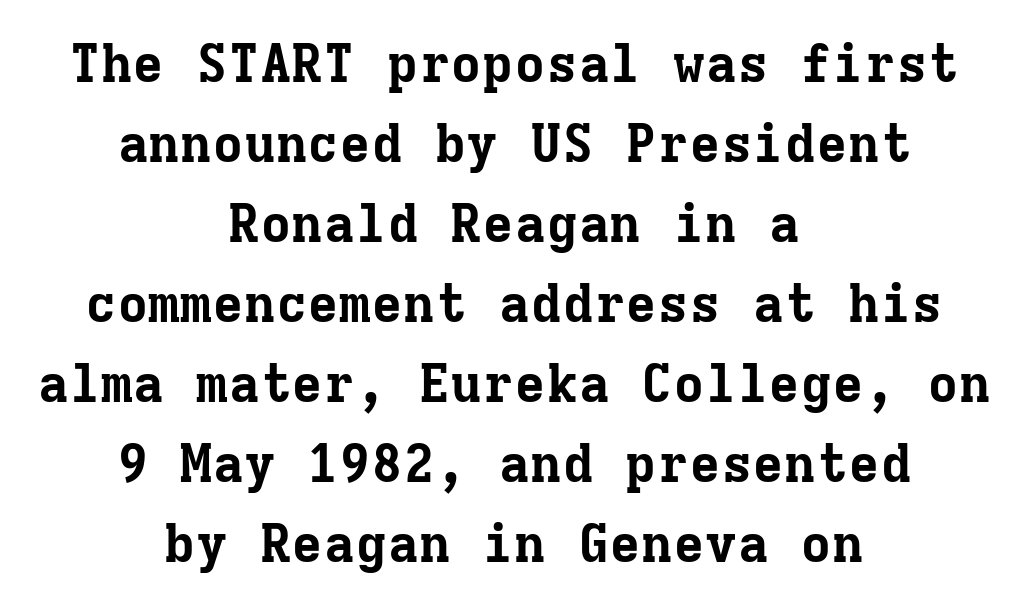
Q: Is the text bold? A: Yes.
Q: Is the text italic (slanted)? A: No, it is upright.
Q: Is the typeface a serif or a sans-serif typeface? A: Serif.
Q: Is the text underlined? A: No.
Q: How is the paragraph aligned? A: Centered.
Q: Is the spacing between letters normal or unusually wide? A: Normal.
Q: Is the spacing between lines tight, normal or loose? A: Normal.
Q: Width (condensed, normal, or wide)? A: Normal.
Q: Stroke contrast? A: Low.
Q: x-height? A: Medium.
Q: Monospaced? A: Yes.
